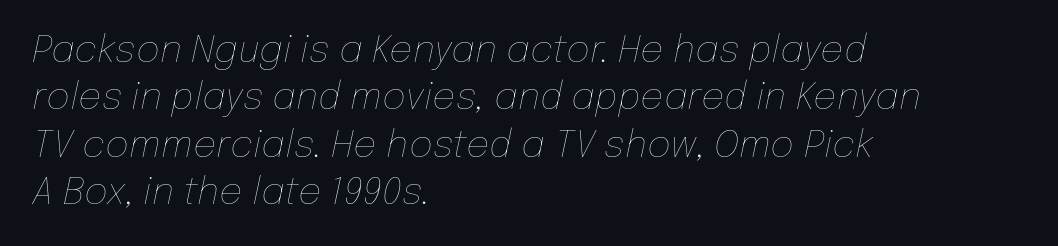
Q: Is the text bold? A: No.
Q: Is the text italic (slanted)? A: Yes, it leans right by about 12 degrees.
Q: Is the text underlined? A: No.
Q: How is the paragraph aligned? A: Left-aligned.
Q: Is the spacing between letters normal or unusually wide? A: Normal.
Q: Is the spacing between lines tight, normal or loose? A: Normal.
Q: Width (condensed, normal, or wide)? A: Normal.
Q: Stroke contrast? A: Low.
Q: x-height? A: Medium.
Q: Monospaced? A: No.
